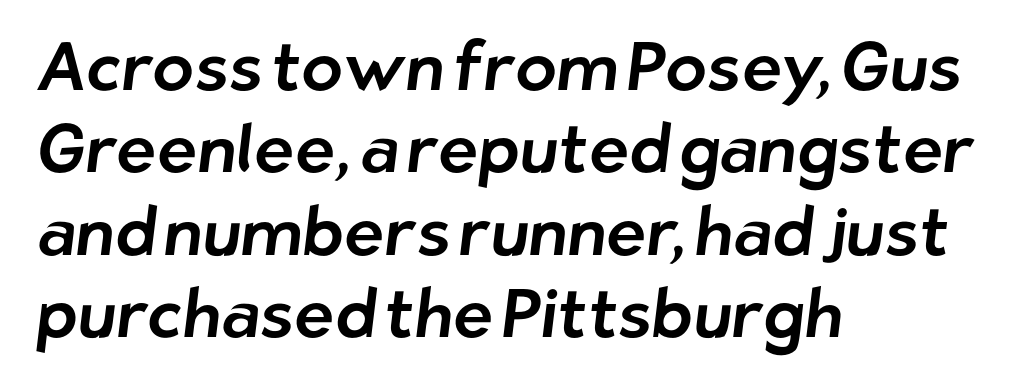
Q: Is the typeface a serif or a sans-serif typeface? A: Sans-serif.
Q: Is the text underlined? A: No.
Q: How is the paragraph aligned? A: Left-aligned.
Q: Is the spacing between letters normal or unusually wide? A: Normal.
Q: Width (condensed, normal, or wide)? A: Normal.
Q: Stroke contrast? A: Low.
Q: x-height? A: Medium.
Q: Monospaced? A: No.
